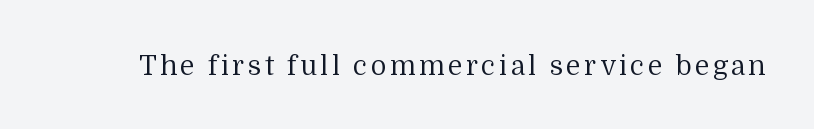
The image shows 27 px text type, upright; set not underlined.
